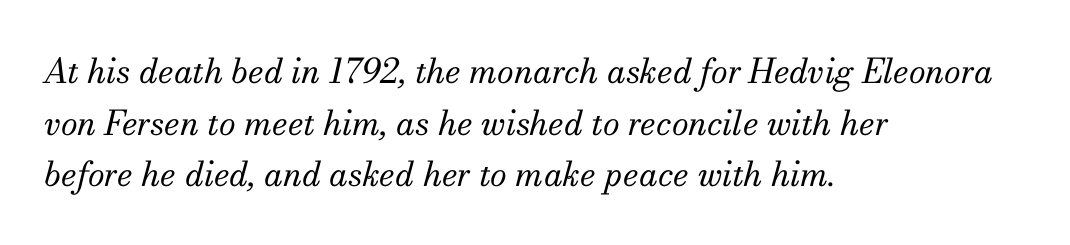
Q: Is the text bold? A: No.
Q: Is the text italic (slanted)? A: Yes, it leans right by about 13 degrees.
Q: Is the typeface a serif or a sans-serif typeface? A: Serif.
Q: Is the text underlined? A: No.
Q: How is the paragraph aligned? A: Left-aligned.
Q: Is the spacing between letters normal or unusually wide? A: Normal.
Q: Is the spacing between lines tight, normal or loose? A: Normal.
Q: Width (condensed, normal, or wide)? A: Normal.
Q: Stroke contrast? A: Medium.
Q: x-height? A: Small.
Q: Monospaced? A: No.
